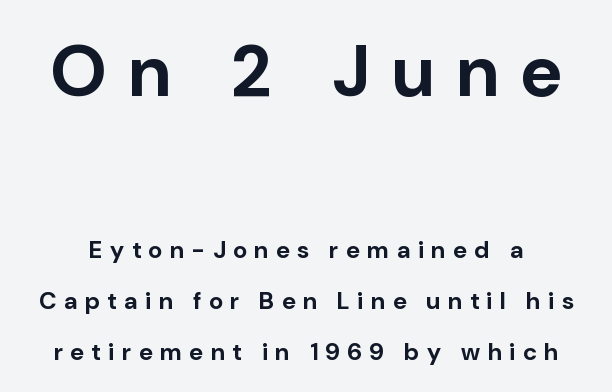
The image shows 72 px bold sans-serif type, upright; set loose line spacing (2.12x), unusually wide letter spacing (+0.32 em), not underlined; the first (top) block is 3.0x larger; low stroke contrast and a medium x-height.
